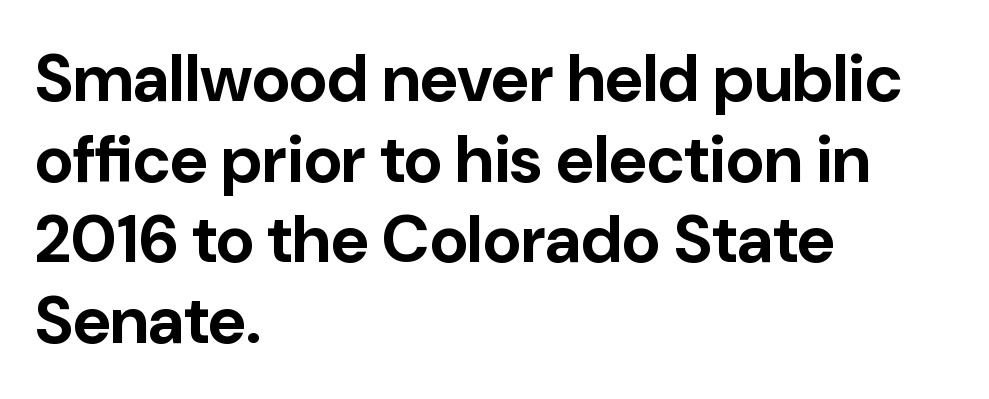
Rendered with straight, roman letterforms. Nobody touched the tracking dial on this one. To sum up the face: it is a sans, with no serifs. The compositor pushed each line to the left boundary. This sample has the flowing, uneven cadence of proportional lettering. How heavy is the stroke? Heavy — this is a bold.
